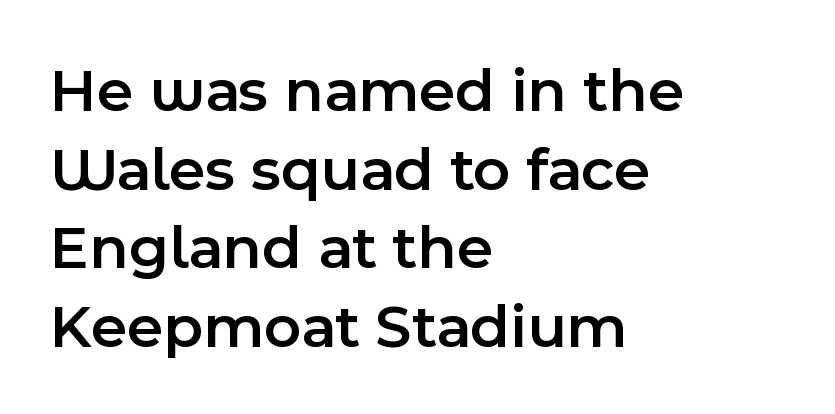
Q: Is the text bold? A: Semi-bold.
Q: Is the text italic (slanted)? A: No, it is upright.
Q: Is the typeface a serif or a sans-serif typeface? A: Sans-serif.
Q: Is the text underlined? A: No.
Q: How is the paragraph aligned? A: Left-aligned.
Q: Is the spacing between letters normal or unusually wide? A: Normal.
Q: Is the spacing between lines tight, normal or loose? A: Normal.
Q: Width (condensed, normal, or wide)? A: Normal.
Q: x-height? A: Medium.
Q: Monospaced? A: No.
